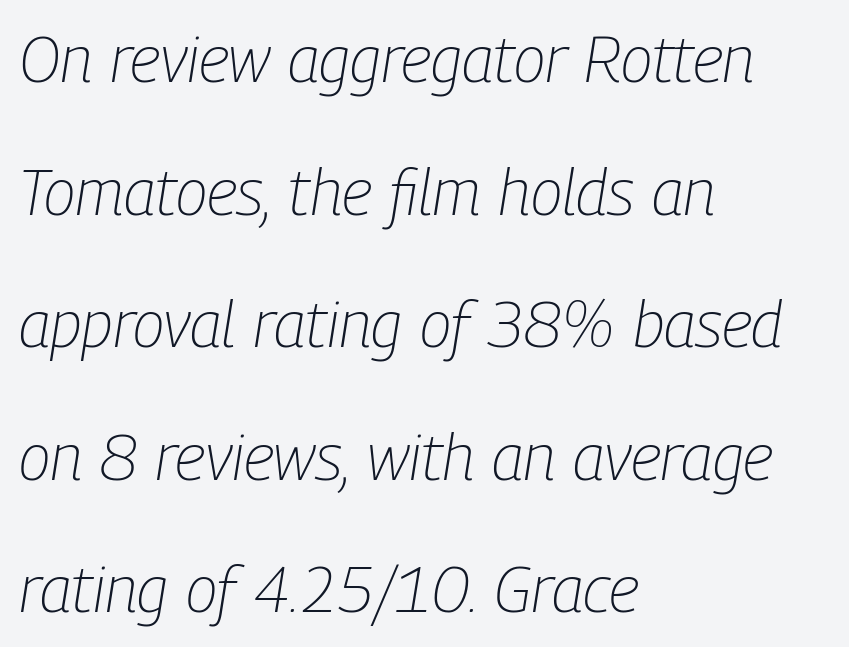
The image shows 65 px light, condensed type, italic (leaning right); set left-aligned, loose line spacing (2.04x), normal letter spacing, not underlined; low stroke contrast and a medium x-height.
